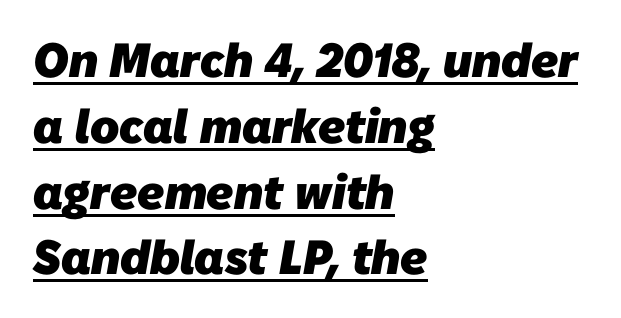
What weight is shown? A full bold with thick strokes. The passage is arranged the way most books set body copy — flush left. This sample has the flowing, uneven cadence of proportional lettering. Tracking here is standard; glyphs follow each other at the usual distance. Are there feet on the stems? There aren't — it's a sans. Notice how a bar underscores the lettering throughout.
